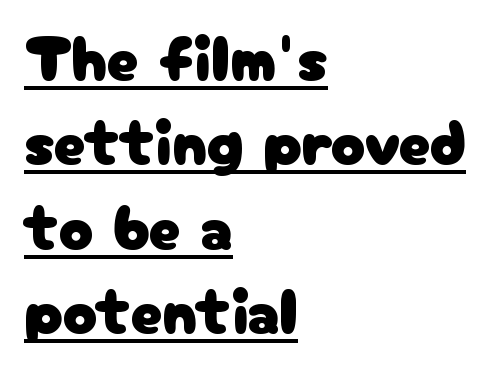
The image shows 64 px sans-serif type, upright; set left-aligned, normal line spacing (1.32x), normal letter spacing, underlined; low stroke contrast and a medium x-height.
